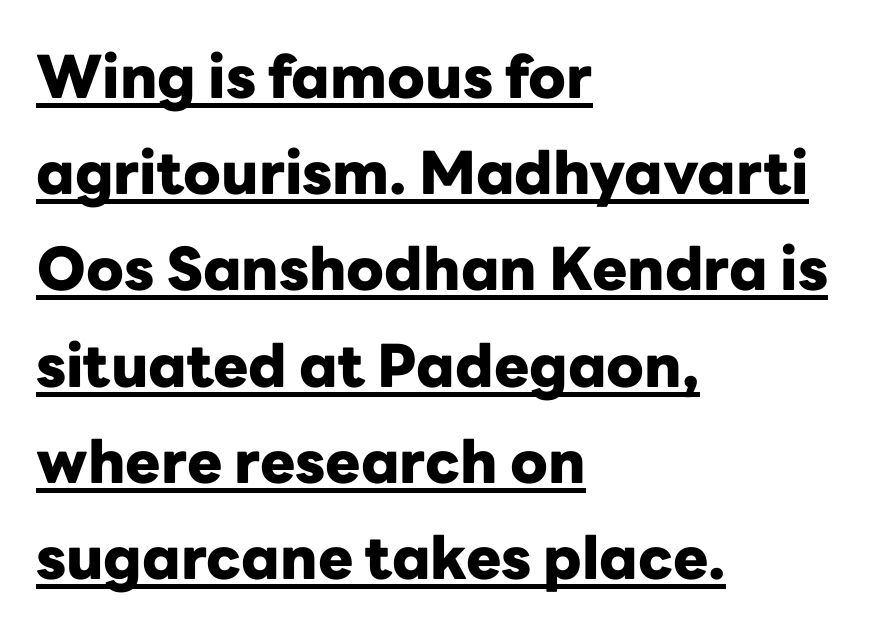
The image shows 59 px heavy sans-serif type, upright; set left-aligned, normal line spacing (1.63x), normal letter spacing, underlined; low stroke contrast and a medium x-height.
